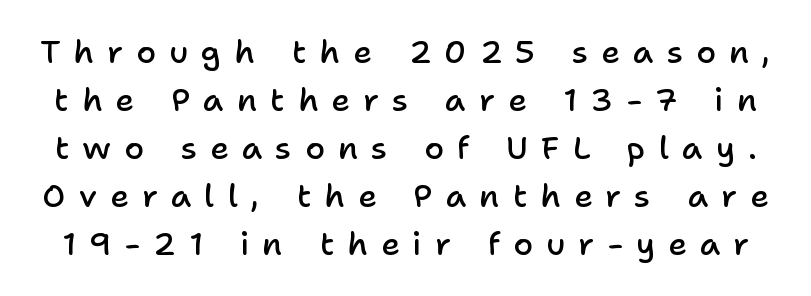
Vertical spacing — default. Is this a fixed-width face? No — the glyphs have proportional, varying widths. How are the letters spaced? Widely, with obvious added tracking. Anything drawn beneath the words? Only blank space.
